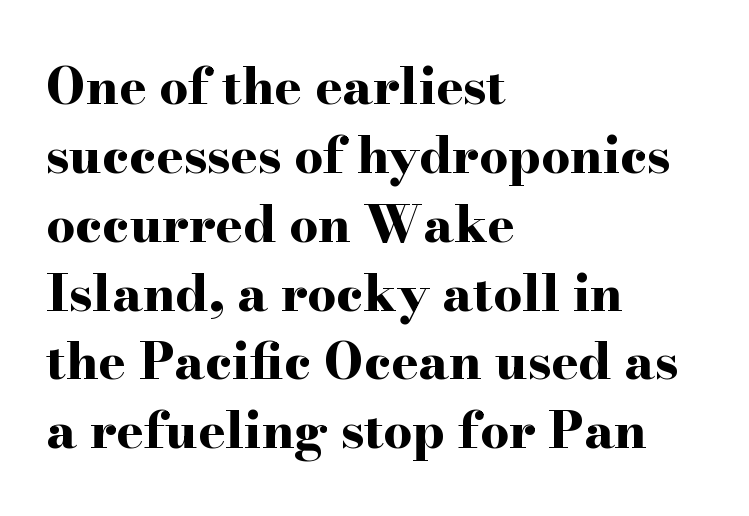
{"serif": "yes", "italic": "no", "bold": "yes", "weight": "bold", "width": "wide", "stroke_contrast": "high", "x_height": "small", "monospaced": "no", "underline": "no", "align": "left", "line_spacing": "normal", "line_spacing_ratio": 1.35, "letter_spacing": "normal", "letter_spacing_em": 0.0, "glyph_px": 51}
